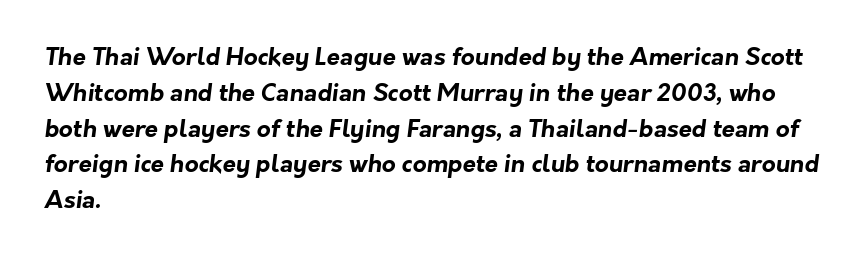
Q: Is the text bold? A: Yes.
Q: Is the text underlined? A: No.
Q: How is the paragraph aligned? A: Left-aligned.
Q: Is the spacing between letters normal or unusually wide? A: Normal.
Q: Is the spacing between lines tight, normal or loose? A: Normal.
